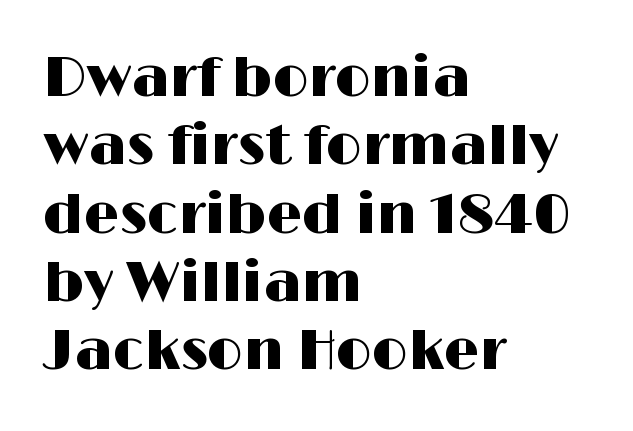
Q: Is the text italic (slanted)? A: No, it is upright.
Q: Is the typeface a serif or a sans-serif typeface? A: Sans-serif.
Q: Is the text underlined? A: No.
Q: How is the paragraph aligned? A: Left-aligned.
Q: Is the spacing between letters normal or unusually wide? A: Normal.
Q: Width (condensed, normal, or wide)? A: Wide.
Q: Stroke contrast? A: High.
Q: x-height? A: Medium.
Q: Monospaced? A: No.
